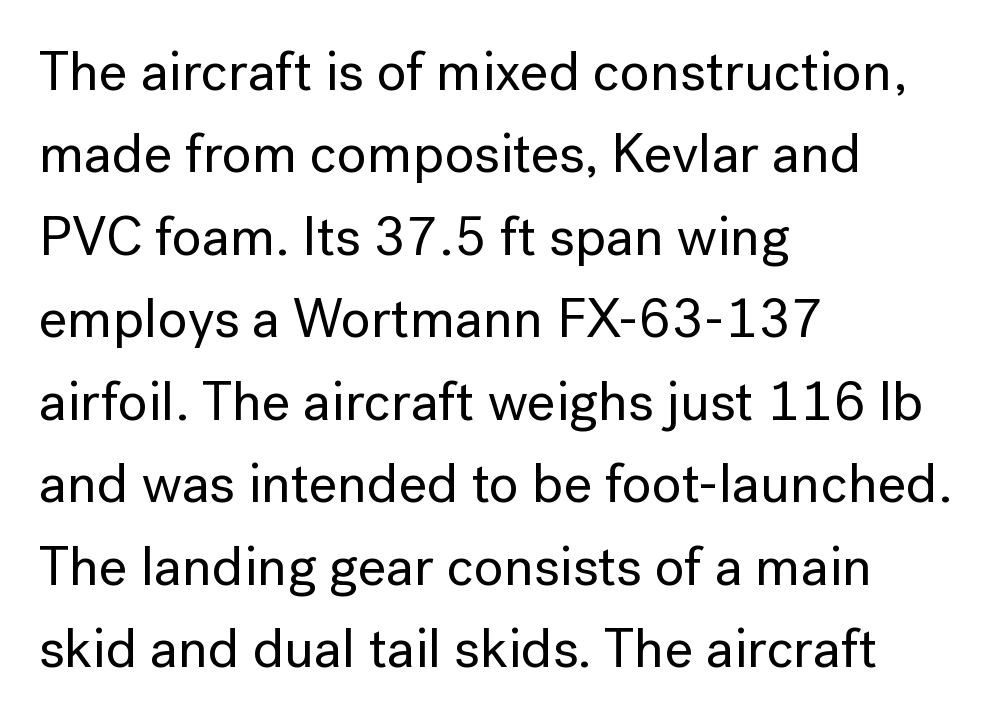
There is no visible air inserted between adjacent glyphs. Upright lettering throughout. Vertical spacing — default. Look at the bottom of the vertical strokes: they stop flat, with no serifs.
